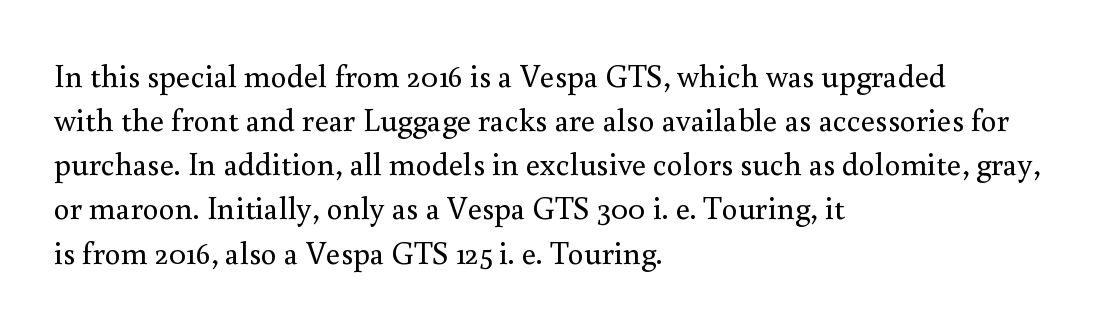
Whoever set this chose a conventional vertical rhythm. The lettering stays uniformly vertical, giving the passage a roman look. Each letter's strokes conclude with small projecting serifs. These lines keep a tight, regular rhythm from letter to letter. No heavy texture on the line: the type isn't bold.
